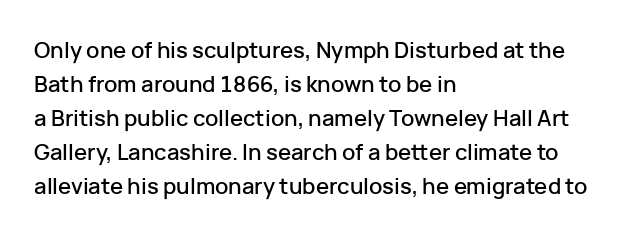
{"italic": "no", "underline": "no", "align": "left", "line_spacing": "normal", "line_spacing_ratio": 1.54, "letter_spacing": "normal", "letter_spacing_em": 0.0, "glyph_px": 22}
